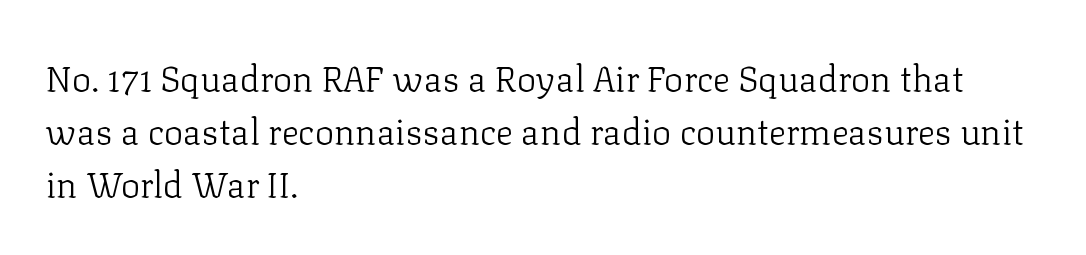
{"serif": "yes", "italic": "no", "bold": "no", "weight": "light", "width": "normal", "stroke_contrast": "low", "x_height": "medium", "monospaced": "no", "underline": "no", "align": "left", "line_spacing": "normal", "line_spacing_ratio": 1.47, "letter_spacing": "normal", "letter_spacing_em": 0.0, "glyph_px": 36}
